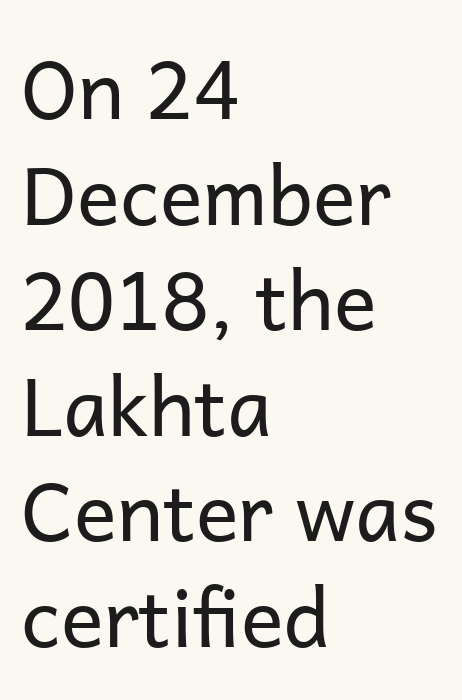
{"serif": "no", "italic": "no", "bold": "no", "weight": "regular", "width": "normal", "stroke_contrast": "low", "x_height": "medium", "monospaced": "no", "underline": "no", "align": "left", "line_spacing": "normal", "line_spacing_ratio": 1.32, "letter_spacing": "normal", "letter_spacing_em": 0.0, "glyph_px": 80}
